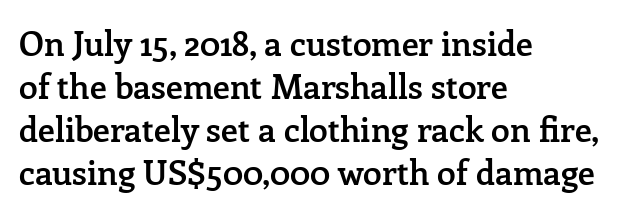
{"serif": "yes", "italic": "no", "bold": "semi", "weight": "semibold", "width": "normal", "stroke_contrast": "low", "x_height": "medium", "monospaced": "no", "underline": "no", "align": "left", "line_spacing": "normal", "line_spacing_ratio": 1.26, "letter_spacing": "normal", "letter_spacing_em": 0.0, "glyph_px": 34}
